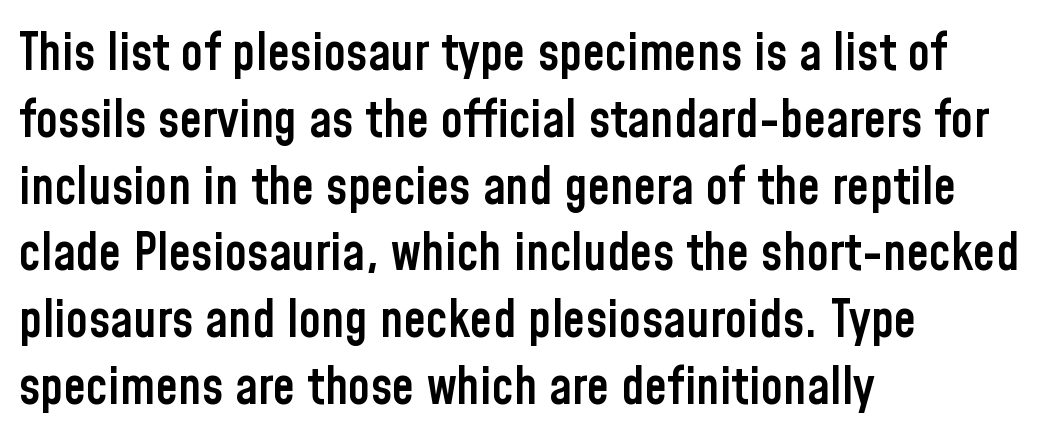
Q: Is the text bold? A: Semi-bold.
Q: Is the text italic (slanted)? A: No, it is upright.
Q: Is the typeface a serif or a sans-serif typeface? A: Sans-serif.
Q: Is the text underlined? A: No.
Q: How is the paragraph aligned? A: Left-aligned.
Q: Is the spacing between letters normal or unusually wide? A: Normal.
Q: Is the spacing between lines tight, normal or loose? A: Normal.
Q: Width (condensed, normal, or wide)? A: Condensed.
Q: Stroke contrast? A: Low.
Q: x-height? A: Medium.
Q: Monospaced? A: No.
